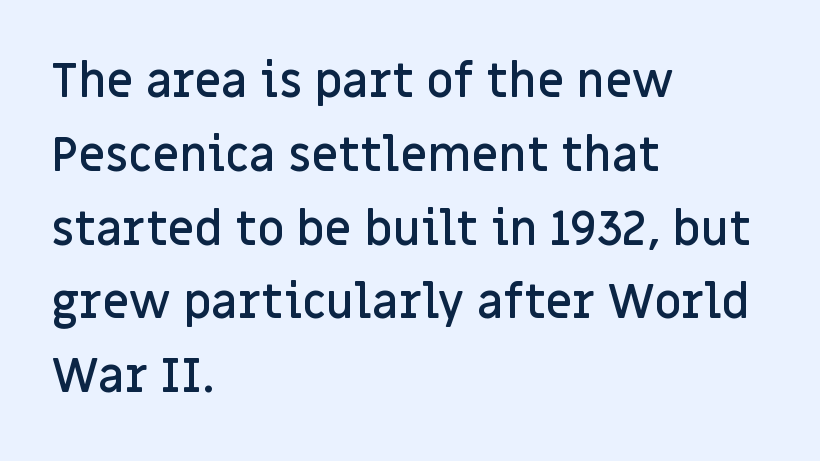
{"serif": "no", "italic": "no", "bold": "semi", "weight": "semibold", "width": "normal", "stroke_contrast": "low", "x_height": "large", "monospaced": "no", "underline": "no", "align": "left", "line_spacing": "normal", "line_spacing_ratio": 1.57, "letter_spacing": "normal", "letter_spacing_em": 0.0, "glyph_px": 47}
